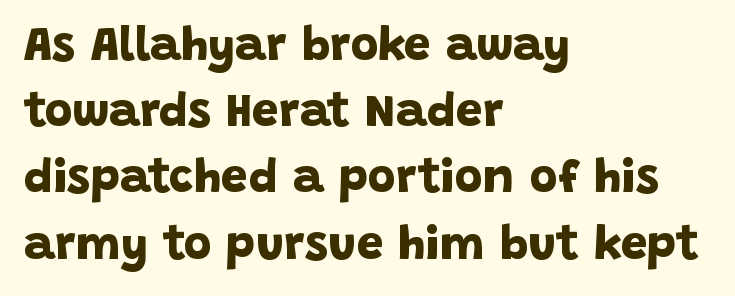
Descender tails drop into unmarked territory. Observe the ordinary spacing: letters are neighbours, not strangers. This rendering uses left alignment, leaving the right contour irregular. These lines are rendered in a variable-pitch font. A normal amount of white space separates one row of letters from the next. Check where the strokes stop: nothing finishes them off — pure sans.
